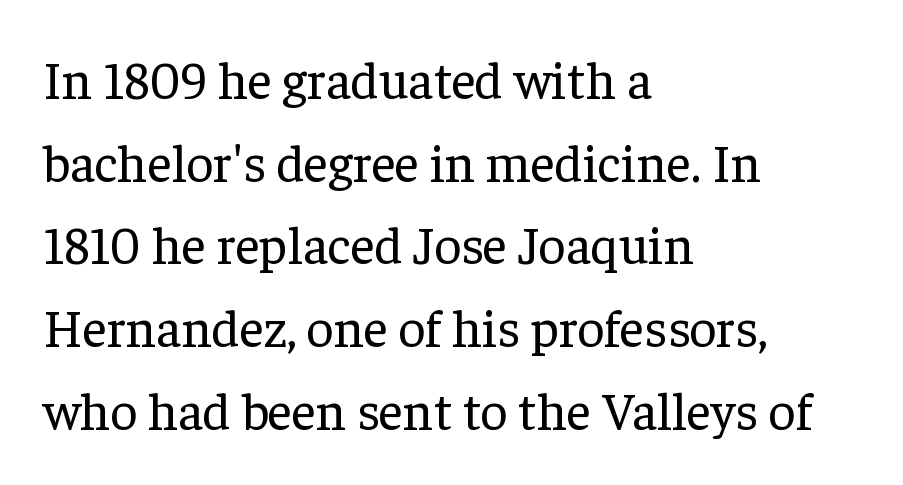
{"serif": "yes", "italic": "no", "bold": "no", "weight": "regular", "width": "normal", "stroke_contrast": "low", "x_height": "medium", "monospaced": "no", "underline": "no", "align": "left", "line_spacing": "normal", "line_spacing_ratio": 1.56, "letter_spacing": "normal", "letter_spacing_em": 0.0, "glyph_px": 53}
